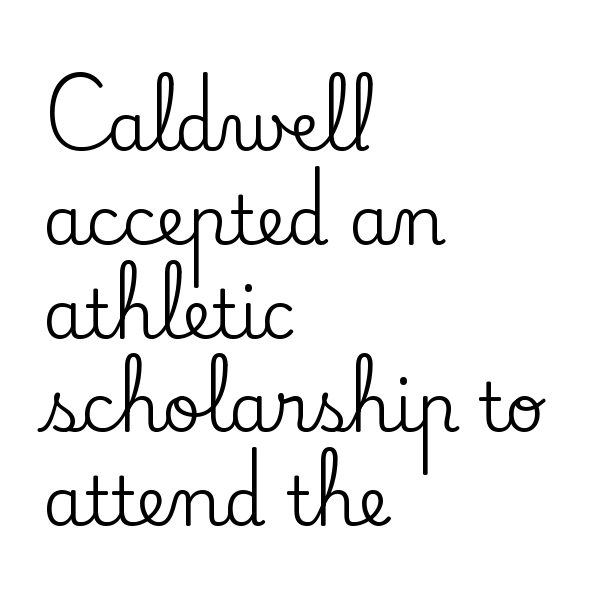
{"serif": "yes", "italic": "no", "width": "normal", "stroke_contrast": "low", "x_height": "small", "monospaced": "no", "underline": "no", "align": "left", "line_spacing": "normal", "line_spacing_ratio": 1.4, "letter_spacing": "normal", "letter_spacing_em": 0.0, "glyph_px": 67}
